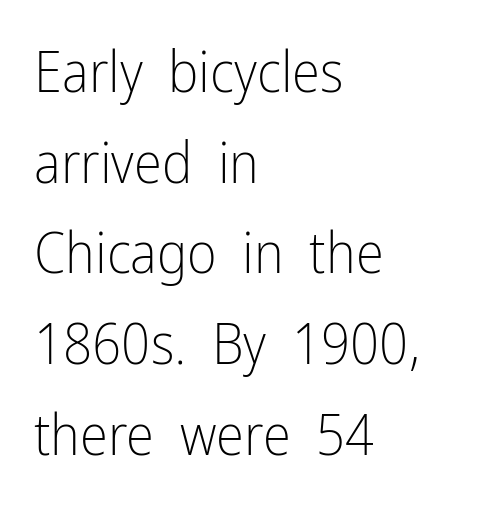
Q: Is the text bold? A: No.
Q: Is the text italic (slanted)? A: No, it is upright.
Q: Is the typeface a serif or a sans-serif typeface? A: Sans-serif.
Q: Is the text underlined? A: No.
Q: How is the paragraph aligned? A: Left-aligned.
Q: Is the spacing between letters normal or unusually wide? A: Normal.
Q: Is the spacing between lines tight, normal or loose? A: Normal.
Q: Width (condensed, normal, or wide)? A: Condensed.
Q: Stroke contrast? A: Low.
Q: x-height? A: Medium.
Q: Monospaced? A: No.
